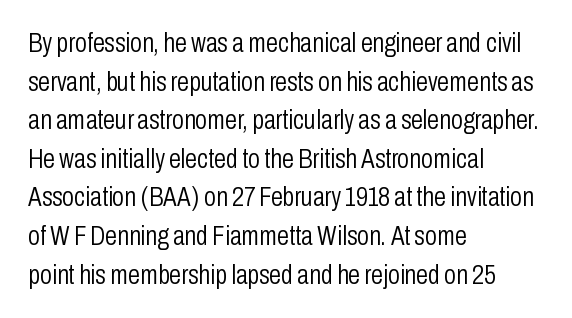
{"italic": "no", "bold": "no", "underline": "no", "align": "left", "line_spacing": "normal", "line_spacing_ratio": 1.43, "letter_spacing": "normal", "letter_spacing_em": 0.0, "glyph_px": 27}
